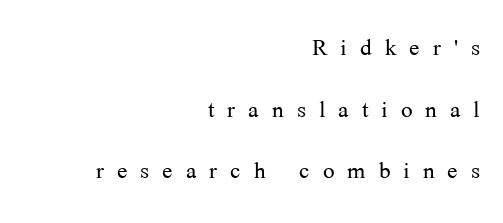
Tall strokes in this sample are plumb rather than angled. Letter spacing: wide. Check the space under the baseline: it is left empty. The ragged edge is on the left, which tells us the setting is flush right. Looks like regular typesetting: each glyph gets only the width it needs. The letters look calm and open, with moderate or lighter stems.
